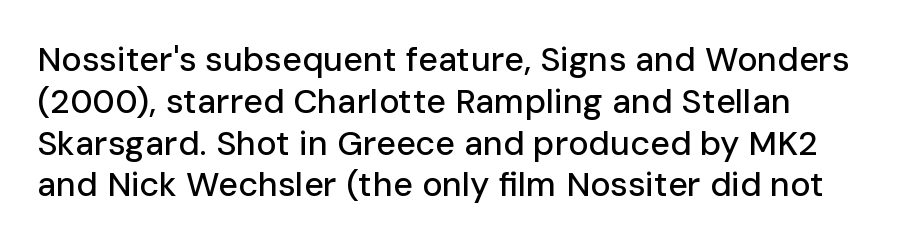
The image shows 34 px sans-serif type, upright; set line spacing 1.23x, normal letter spacing, not underlined; low stroke contrast and a medium x-height.
